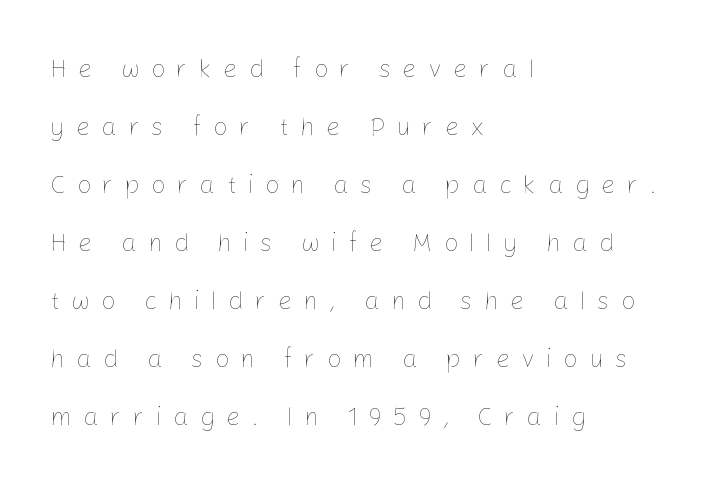
{"italic": "no", "bold": "no", "underline": "no", "align": "left", "line_spacing": "loose", "line_spacing_ratio": 2.32, "letter_spacing": "wide", "letter_spacing_em": 0.45, "glyph_px": 25}
